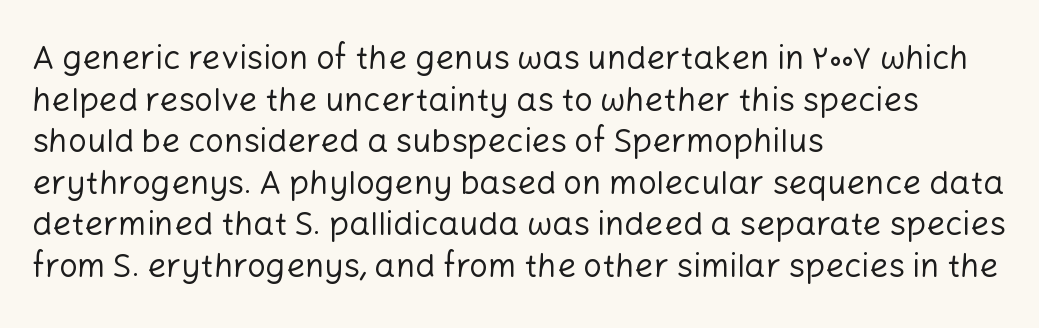
{"serif": "no", "italic": "no", "bold": "no", "weight": "regular", "width": "normal", "stroke_contrast": "low", "x_height": "medium", "monospaced": "no", "underline": "no", "align": "left", "line_spacing": "normal", "line_spacing_ratio": 1.26, "letter_spacing": "normal", "letter_spacing_em": 0.0, "glyph_px": 33}
